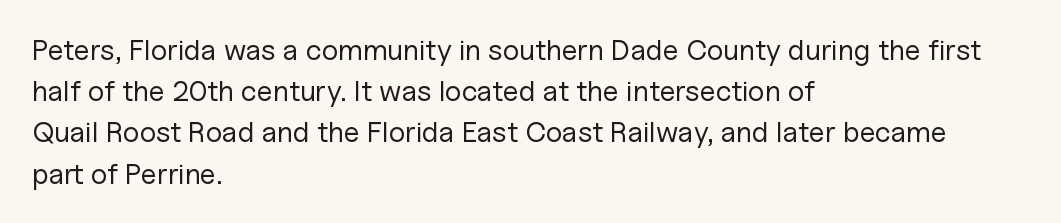
Here the glyphs are tracked normally, forming tight word shapes. The weight tops out at a normal text grade. The letters advance in unequal steps, a hallmark of proportional type. The space between consecutive lines is moderate.
